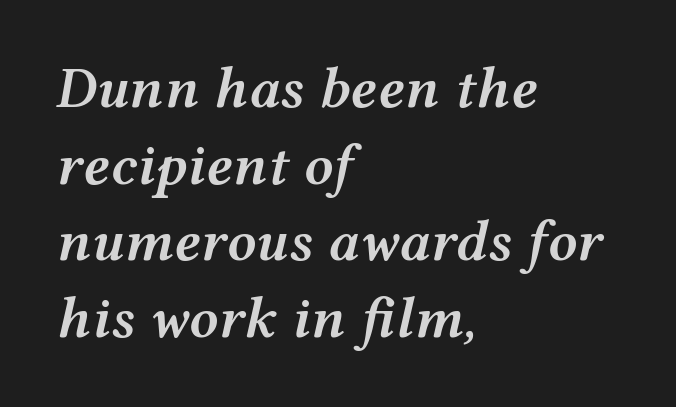
{"italic": "yes", "lean": "right", "slant_degrees": 12, "bold": "semi", "weight": "semibold", "width": "wide", "stroke_contrast": "medium", "x_height": "medium", "monospaced": "no", "underline": "no", "align": "left", "line_spacing": "normal", "line_spacing_ratio": 1.32, "letter_spacing": "normal", "letter_spacing_em": 0.0, "glyph_px": 58}
